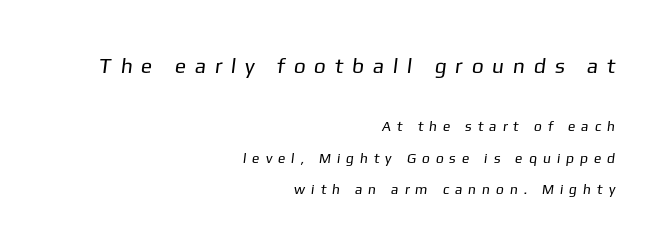
These lines stack with their right ends in a neat column. These glyphs show unthickened strokes, regular width or finer. The block sitting higher on the canvas is the one with enlarged characters. Loosely led — the rows are spread out.
